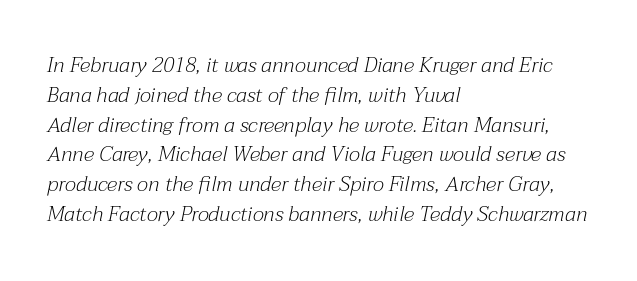
{"italic": "yes", "lean": "right", "slant_degrees": 12, "bold": "no", "underline": "no", "align": "left", "line_spacing": "normal", "line_spacing_ratio": 1.42, "letter_spacing": "normal", "letter_spacing_em": 0.0, "glyph_px": 21}
